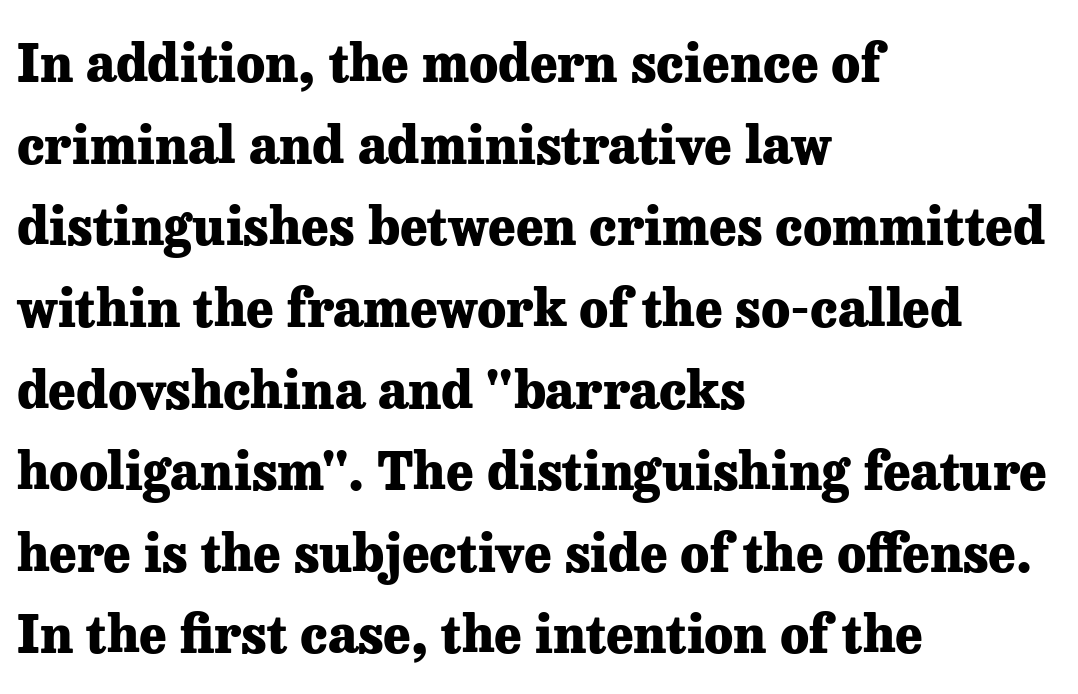
Honestly, there is no underline to notice here at all. Is this a fixed-width face? No — the glyphs have proportional, varying widths. The block of text has a typical density, with ordinary space between rows. How are the letters spaced? Ordinarily, with no added tracking.
